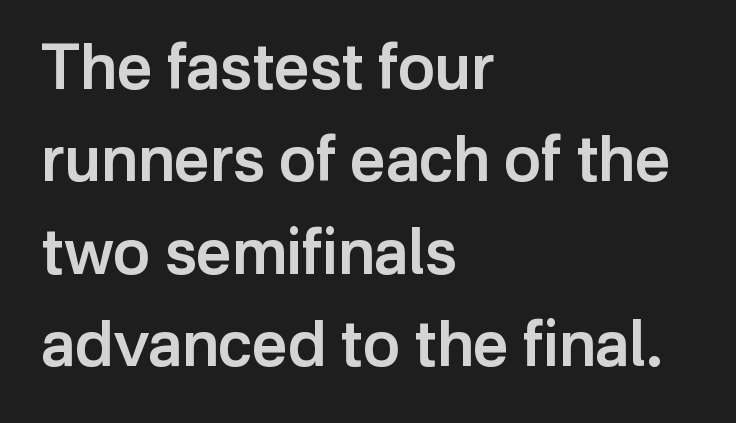
Q: Is the text bold? A: Semi-bold.
Q: Is the text italic (slanted)? A: No, it is upright.
Q: Is the typeface a serif or a sans-serif typeface? A: Sans-serif.
Q: Is the text underlined? A: No.
Q: How is the paragraph aligned? A: Left-aligned.
Q: Is the spacing between letters normal or unusually wide? A: Normal.
Q: Is the spacing between lines tight, normal or loose? A: Normal.
Q: Width (condensed, normal, or wide)? A: Normal.
Q: Stroke contrast? A: Low.
Q: x-height? A: Medium.
Q: Monospaced? A: No.
